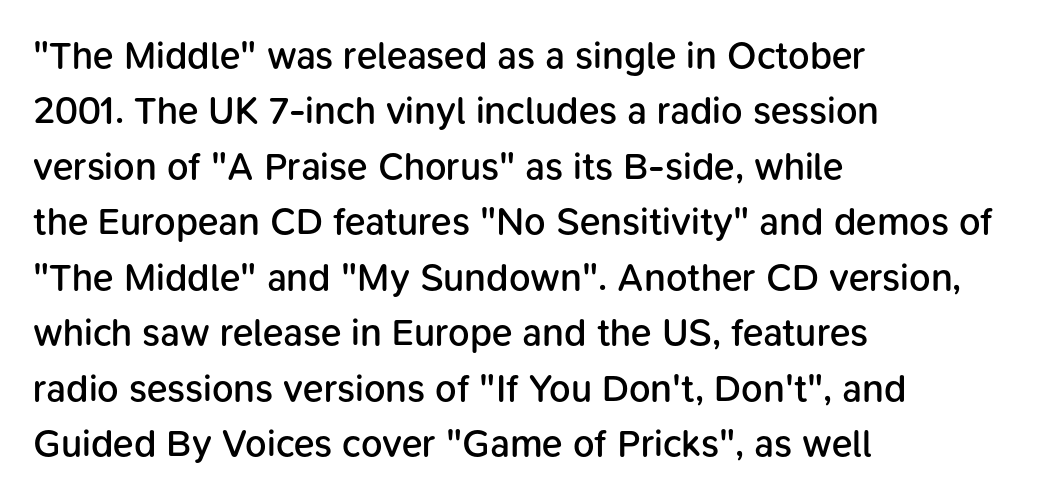
Proportional: the letters do not fall into vertical columns. Moderately thickened strokes mark this as semibold type. Is the block centered? No — it sits flush against the left margin. Vertical strokes here are truly vertical. Check the space under the baseline: it is left empty. Does extra space separate the letters? No, they use regular spacing.
